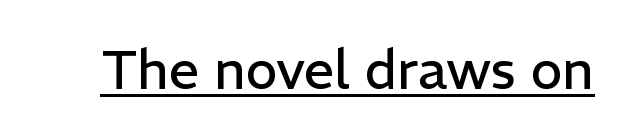
{"serif": "no", "italic": "no", "bold": "no", "weight": "regular", "width": "normal", "stroke_contrast": "low", "x_height": "medium", "monospaced": "no", "underline": "yes", "letter_spacing": "normal", "letter_spacing_em": 0.0, "glyph_px": 54}
